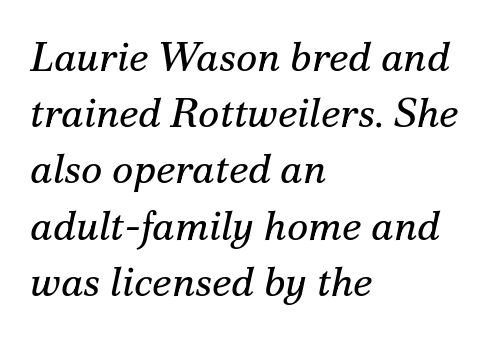
{"serif": "yes", "italic": "yes", "lean": "right", "slant_degrees": 12, "bold": "no", "weight": "regular", "width": "normal", "stroke_contrast": "medium", "x_height": "small", "monospaced": "no", "underline": "no", "align": "left", "line_spacing": "normal", "line_spacing_ratio": 1.37, "letter_spacing": "normal", "letter_spacing_em": 0.0, "glyph_px": 41}
